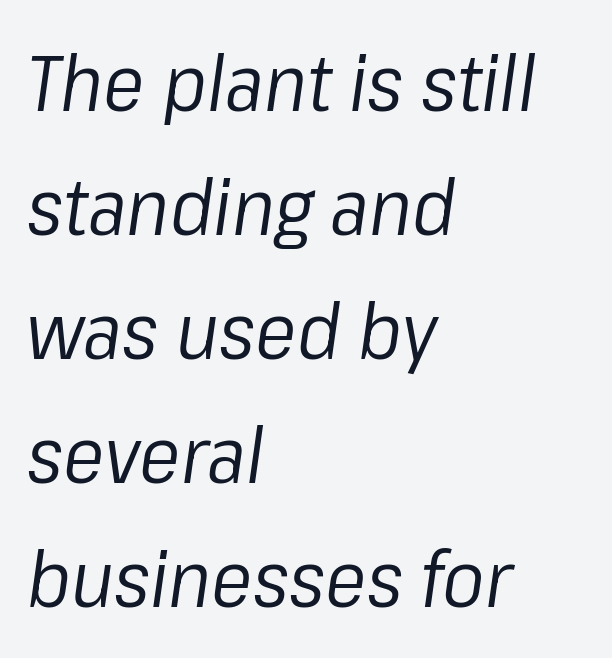
Q: Is the text bold? A: No.
Q: Is the text italic (slanted)? A: Yes, it leans right by about 8 degrees.
Q: Is the text underlined? A: No.
Q: How is the paragraph aligned? A: Left-aligned.
Q: Is the spacing between letters normal or unusually wide? A: Normal.
Q: Is the spacing between lines tight, normal or loose? A: Normal.
Q: Width (condensed, normal, or wide)? A: Normal.
Q: Stroke contrast? A: Low.
Q: x-height? A: Medium.
Q: Monospaced? A: No.
